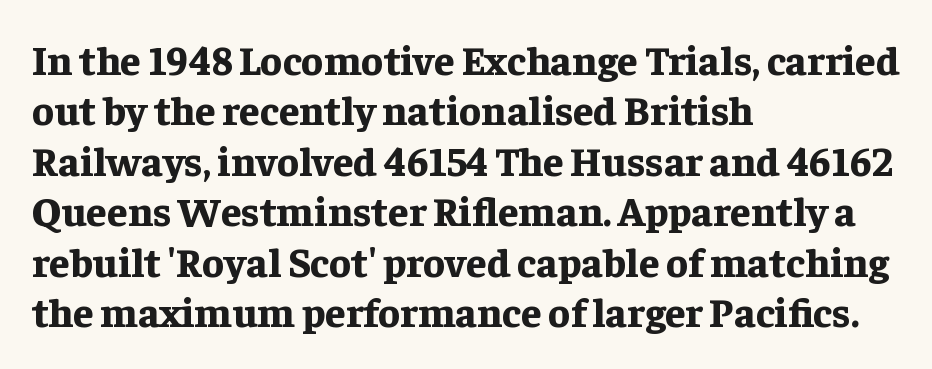
Underline: absent. Line beginnings align vertically; line endings do not. As a designer I'd log this as weight 700, bold. The passage shown is typeset with a serif family.
